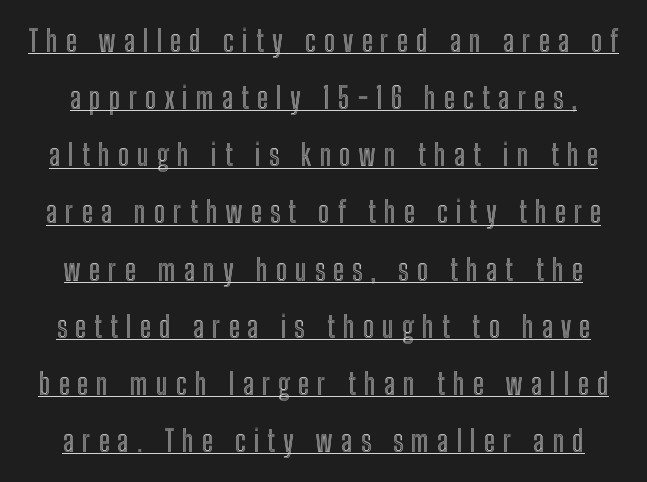
Is this a fixed-width face? No — the glyphs have proportional, varying widths. Designer's note — italics off, roman on. Students, note that the glyphs here are deliberately spaced far apart. Is there much room between lines? Yes — plenty of vertical air separates them. Notice how a bar underscores the lettering throughout.
